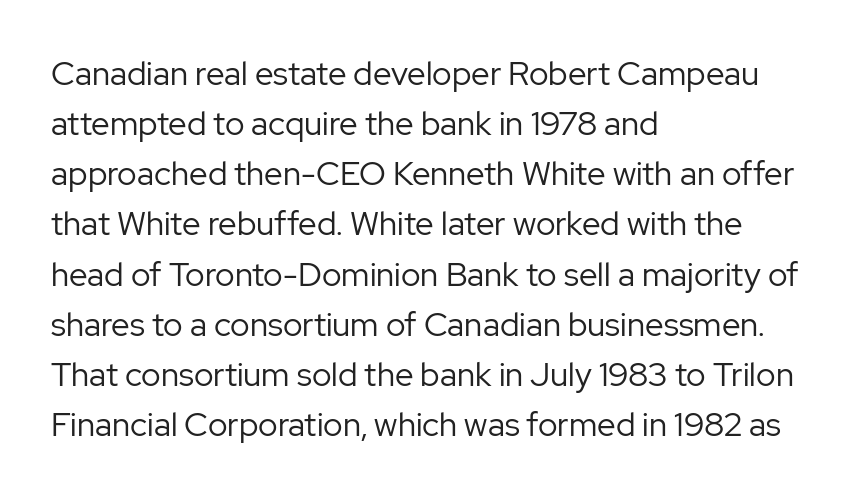
The image shows 33 px regular-weight sans-serif type, upright; set left-aligned, normal line spacing (1.52x), normal letter spacing, not underlined; low stroke contrast and a medium x-height.
